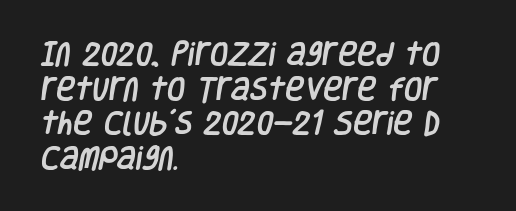
{"underline": "no", "align": "left", "line_spacing": "normal", "line_spacing_ratio": 1.33, "letter_spacing": "normal", "letter_spacing_em": 0.0, "glyph_px": 26}
